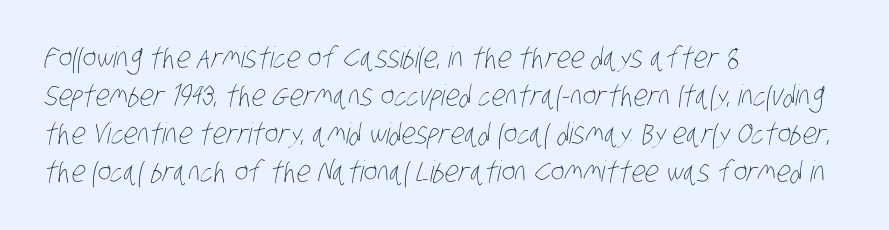
Is the block centered? No — it sits flush against the left margin. Compared with typical paragraphs, the rows here are spaced about the same. The passage shown is not underscored anywhere. Varying glyph widths throughout — classic text-font behaviour. Does extra space separate the letters? No, they use regular spacing. No chunkiness to these letters — they're not bold.
